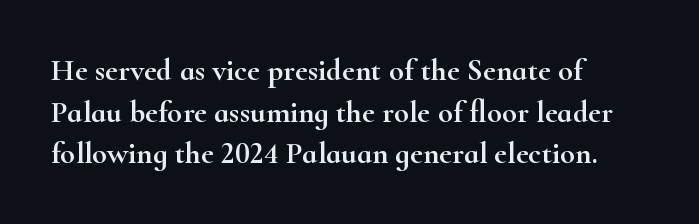
Where is the straight margin? On the left. Students, observe: this is what conventionally led text looks like. A typesetter would call this proportional, since set widths differ per character. Every character sits straight up, as roman type does.
